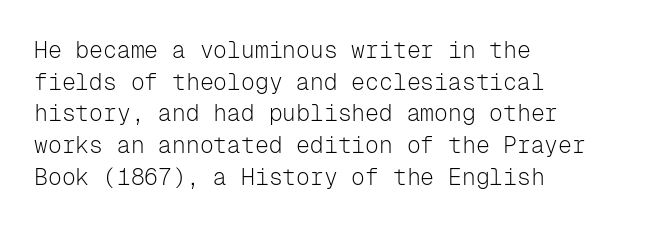
The image shows 23 px text type, upright; set left-aligned, normal line spacing (1.38x), normal letter spacing, not underlined.
